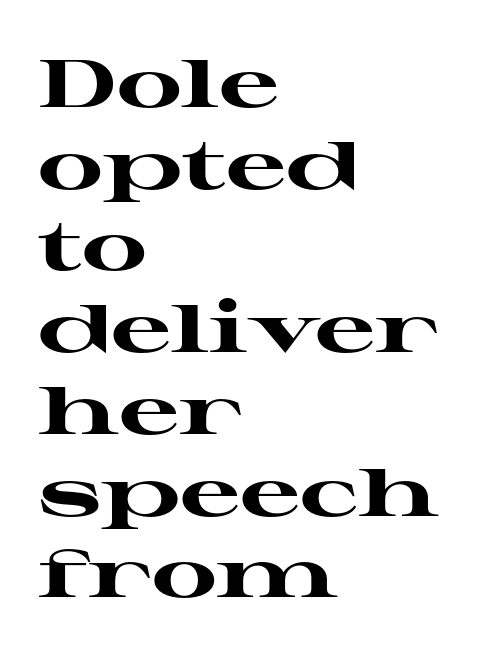
{"serif": "yes", "italic": "no", "bold": "yes", "weight": "heavy", "width": "wide", "stroke_contrast": "high", "x_height": "medium", "monospaced": "no", "underline": "no", "align": "left", "line_spacing_ratio": 1.22, "letter_spacing": "normal", "letter_spacing_em": 0.0, "glyph_px": 67}
